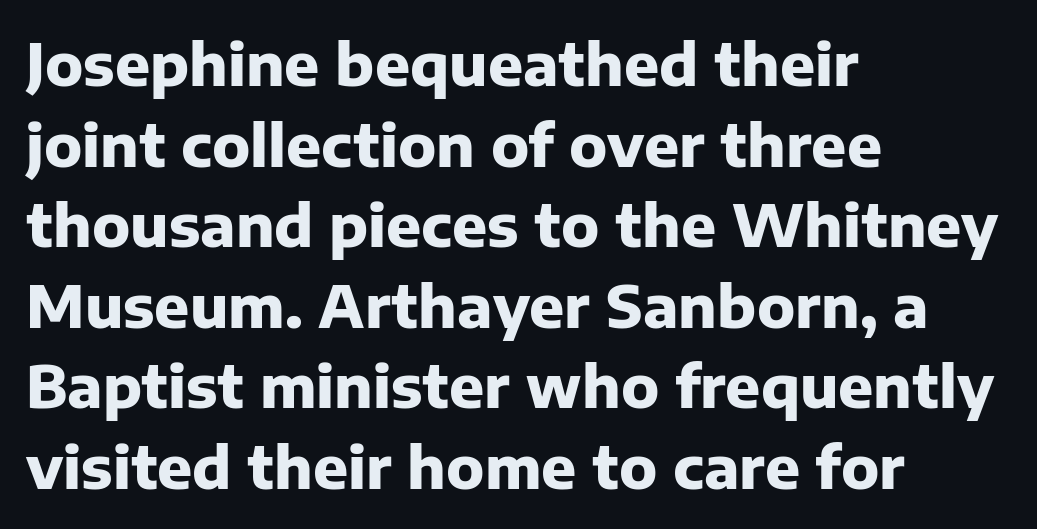
The image shows 58 px heavy sans-serif type, upright; set left-aligned, normal line spacing (1.39x), normal letter spacing, not underlined; low stroke contrast and a medium x-height.
